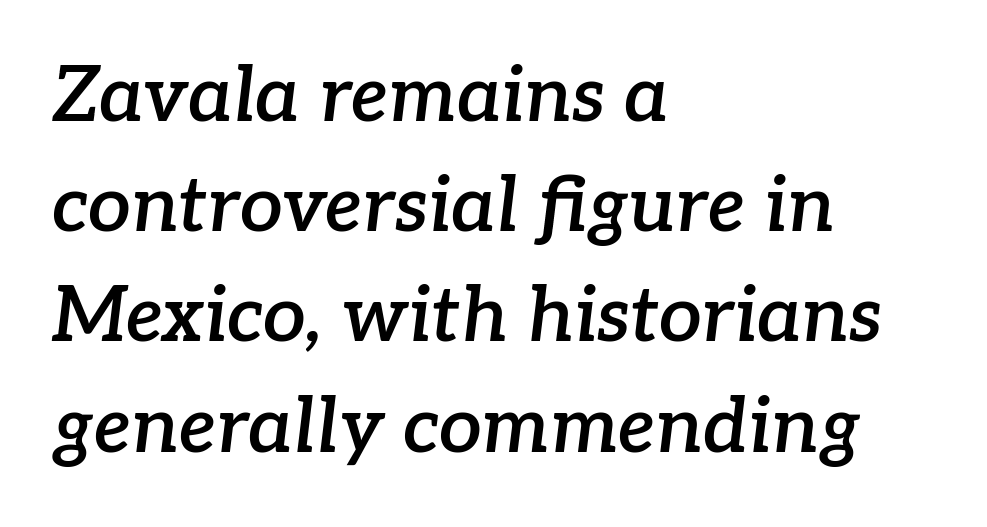
Line spacing here is normal. The passage shown is semibold, sitting just below true bold. Leftover space on each line is placed entirely after the last word. A typesetter would mark this as italic.
